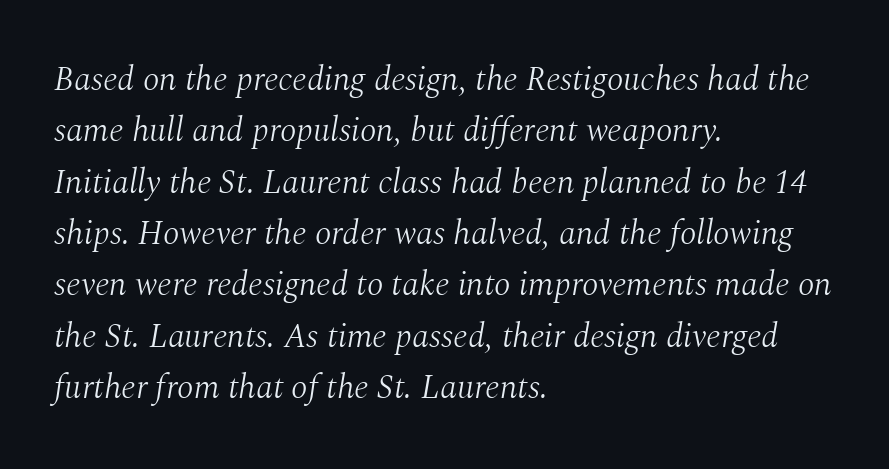
{"serif": "yes", "italic": "yes", "lean": "right", "slant_degrees": 10, "bold": "no", "weight": "light", "width": "normal", "stroke_contrast": "medium", "x_height": "medium", "monospaced": "no", "underline": "no", "align": "left", "line_spacing": "normal", "line_spacing_ratio": 1.51, "letter_spacing": "normal", "letter_spacing_em": 0.0, "glyph_px": 34}
